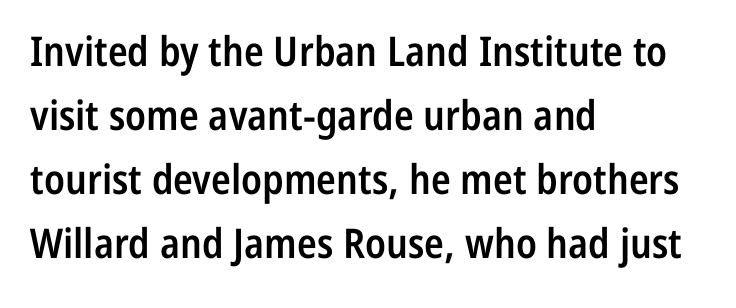
The image shows 41 px semibold, condensed sans-serif type, upright; set left-aligned, normal line spacing (1.56x), normal letter spacing, not underlined; low stroke contrast and a medium x-height.
